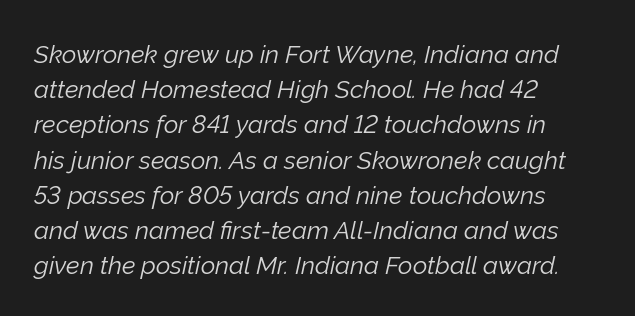
The image shows 25 px text type, italic (leaning right); set left-aligned, normal line spacing (1.41x), normal letter spacing, not underlined.
